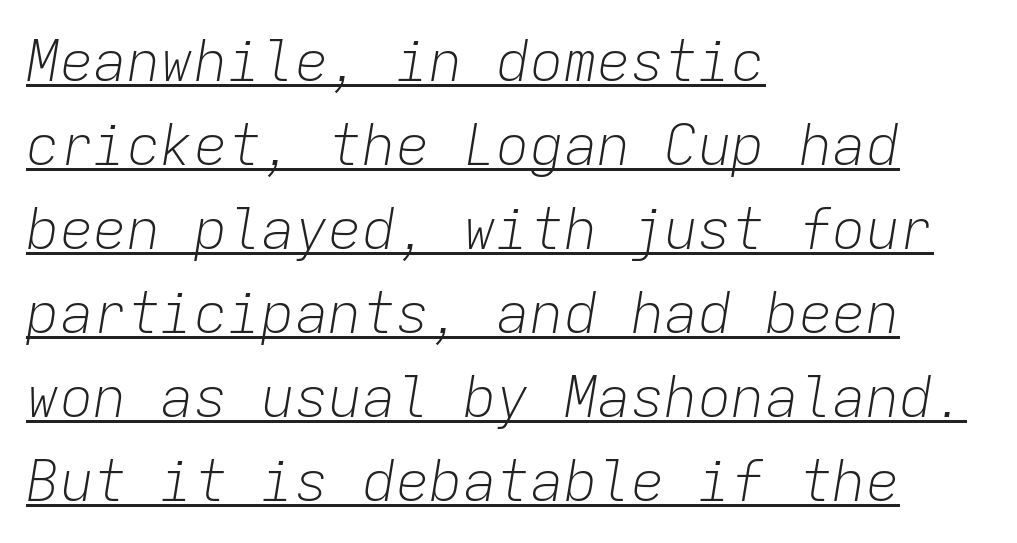
What's the leading like? Ordinary, nothing unusual. These glyphs show unthickened strokes, regular width or finer. Reading down the block, your eye returns to a fixed left position each line. Honestly, the letter spacing is just normal — you wouldn't notice it. Glance below the letters and you will spot a drawn line. The text carries the slant typical of an italic or oblique font.
